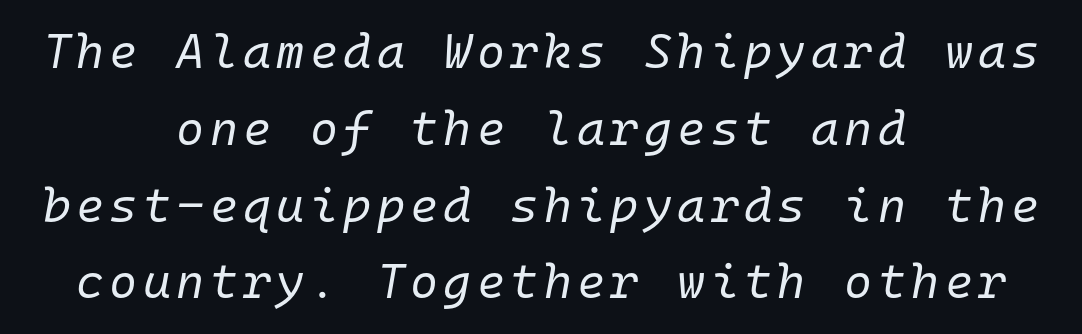
Is the type slanted? Yes — the strokes lean at a clear angle. A centered setting, common on invitations and titles, is used for this passage. Type without underlining. Vertical stems look standard width or narrower in stroke. Notice how descenders clear the ascenders below comfortably — that's standard leading.
